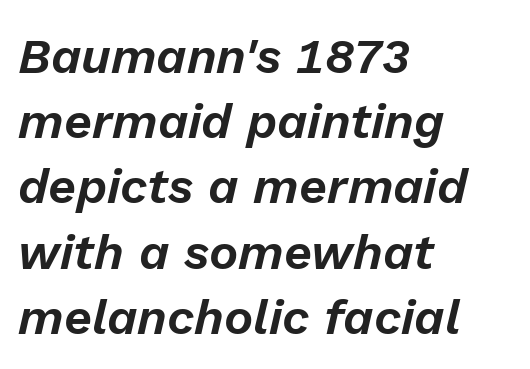
The passage is arranged the way most books set body copy — flush left. The rows are spaced the way most documents space them. Italic? Definitely — the glyphs are oblique. Bare-footed words on every line.
